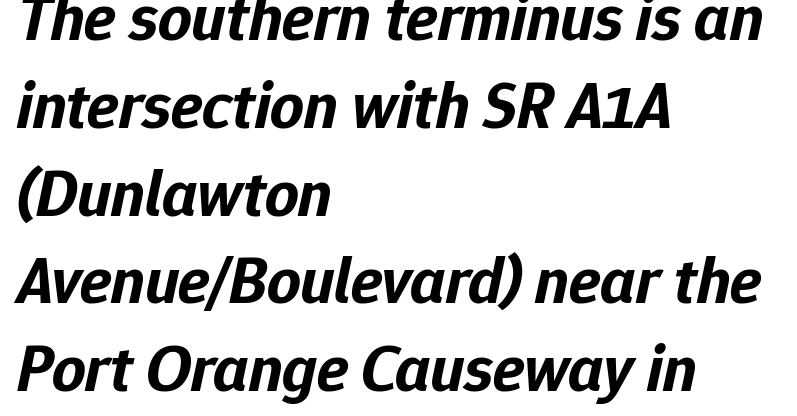
Q: Is the text bold? A: Yes.
Q: Is the text italic (slanted)? A: Yes, it leans right by about 12 degrees.
Q: Is the text underlined? A: No.
Q: How is the paragraph aligned? A: Left-aligned.
Q: Is the spacing between letters normal or unusually wide? A: Normal.
Q: Is the spacing between lines tight, normal or loose? A: Normal.
Q: Width (condensed, normal, or wide)? A: Normal.
Q: Stroke contrast? A: Low.
Q: x-height? A: Medium.
Q: Monospaced? A: No.
